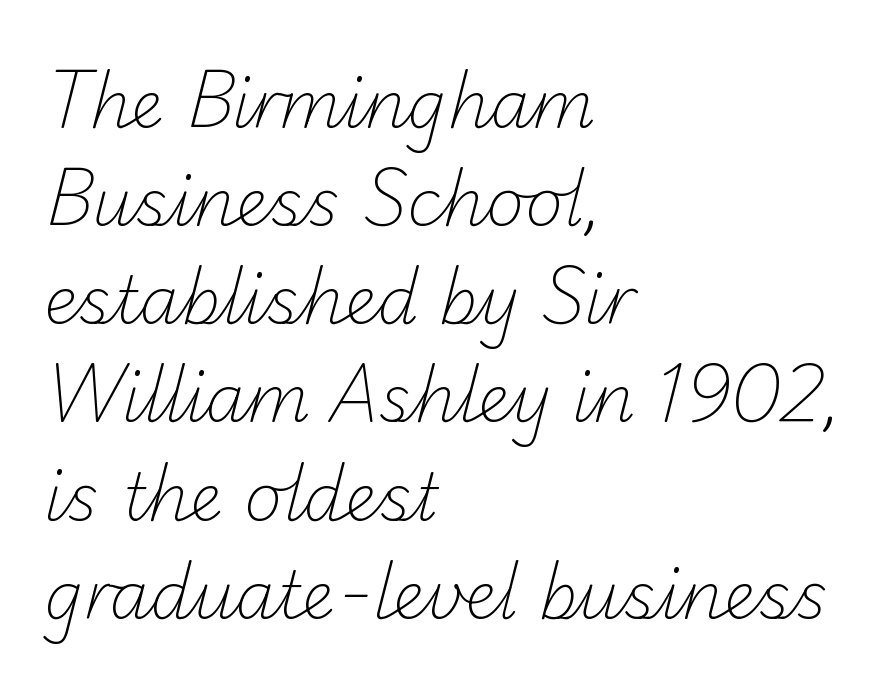
Q: Is the text bold? A: No.
Q: Is the typeface a serif or a sans-serif typeface? A: Sans-serif.
Q: Is the text underlined? A: No.
Q: How is the paragraph aligned? A: Left-aligned.
Q: Is the spacing between letters normal or unusually wide? A: Normal.
Q: Is the spacing between lines tight, normal or loose? A: Normal.
Q: Width (condensed, normal, or wide)? A: Normal.
Q: Stroke contrast? A: Low.
Q: x-height? A: Small.
Q: Monospaced? A: No.
